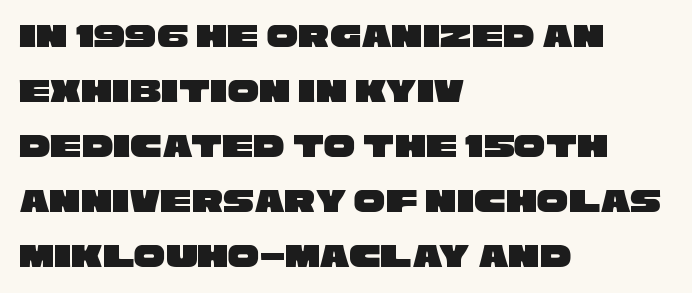
The image shows 35 px wide sans-serif type; set left-aligned, normal line spacing (1.57x), normal letter spacing, not underlined; low stroke contrast and a large x-height.
